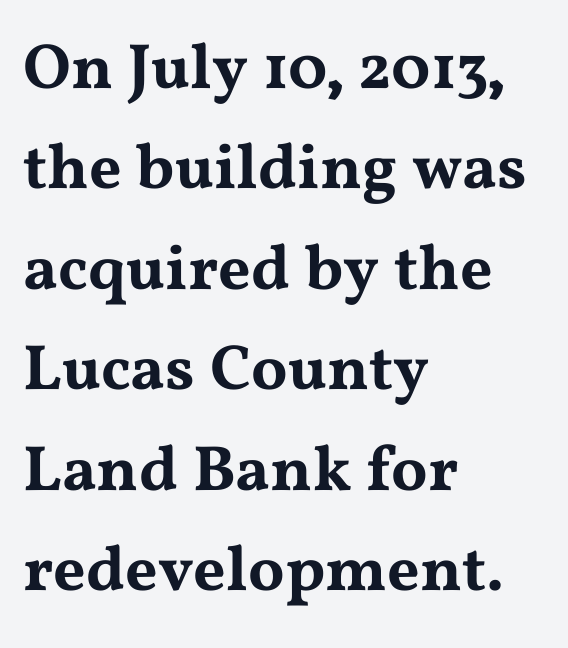
The image shows 64 px wide serif type, upright; set left-aligned, normal line spacing (1.57x), normal letter spacing, not underlined; medium stroke contrast and a medium x-height.
